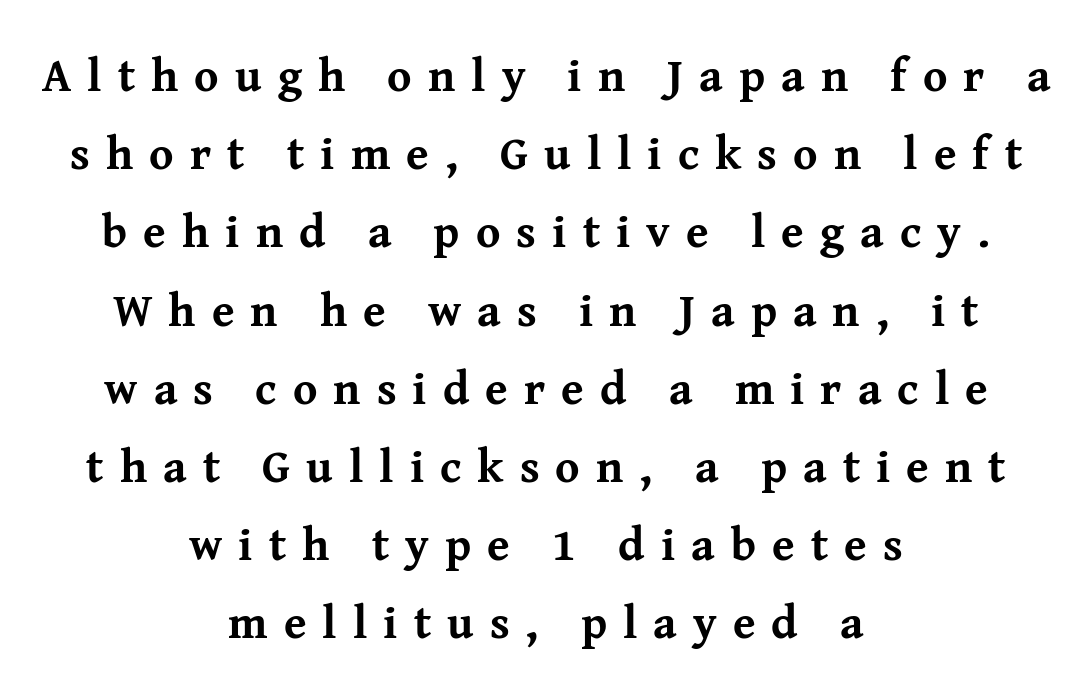
{"serif": "yes", "italic": "no", "bold": "yes", "weight": "bold", "width": "normal", "stroke_contrast": "medium", "x_height": "medium", "monospaced": "no", "underline": "no", "align": "center", "line_spacing": "normal", "line_spacing_ratio": 1.7, "letter_spacing": "wide", "letter_spacing_em": 0.35, "glyph_px": 46}
